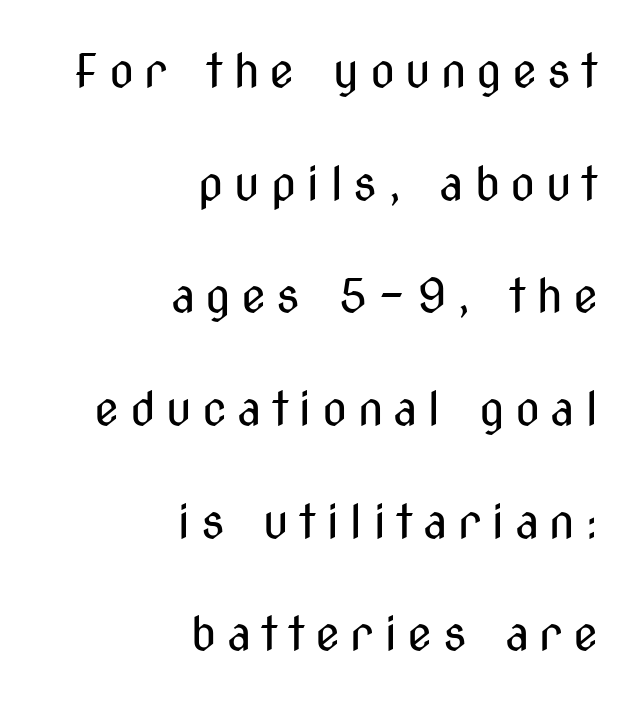
{"serif": "no", "italic": "no", "bold": "no", "weight": "regular", "width": "condensed", "stroke_contrast": "medium", "x_height": "medium", "monospaced": "no", "underline": "no", "align": "right", "line_spacing": "loose", "line_spacing_ratio": 2.45, "letter_spacing": "wide", "letter_spacing_em": 0.22, "glyph_px": 46}
